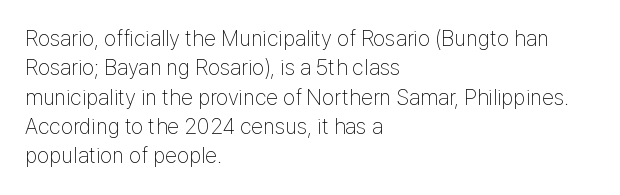
The image shows 22 px text type, upright; set left-aligned, normal line spacing (1.33x), normal letter spacing, not underlined.
